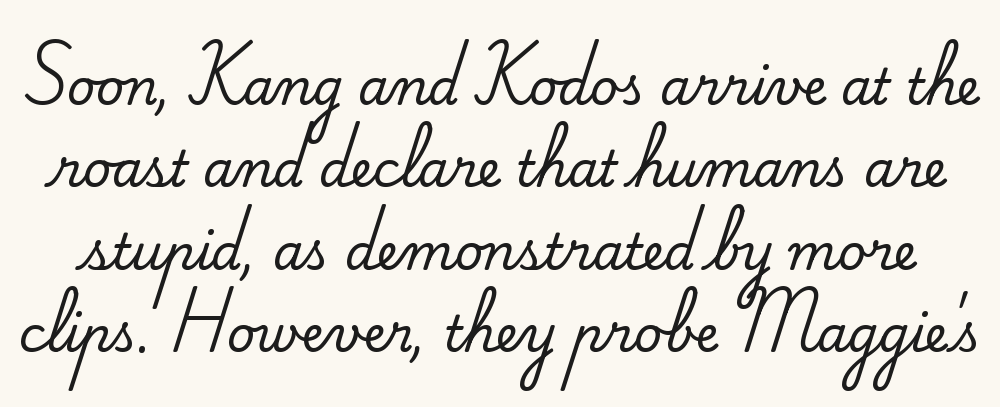
Q: Is the text italic (slanted)? A: Yes.
Q: Is the typeface a serif or a sans-serif typeface? A: Serif.
Q: Is the text underlined? A: No.
Q: Is the spacing between letters normal or unusually wide? A: Normal.
Q: Is the spacing between lines tight, normal or loose? A: Normal.
Q: Width (condensed, normal, or wide)? A: Normal.
Q: Stroke contrast? A: Medium.
Q: x-height? A: Small.
Q: Monospaced? A: No.
